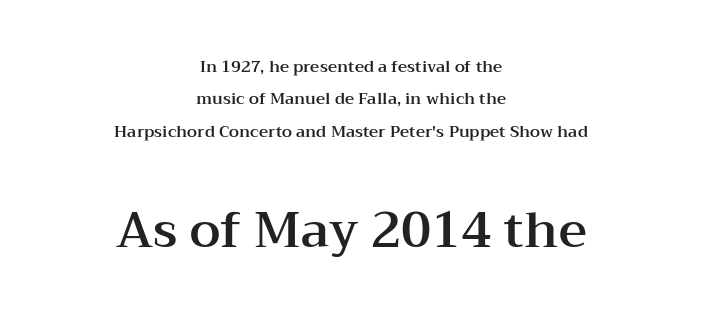
The image shows 49 px wide serif type, upright; set centered, loose line spacing (2.02x), normal letter spacing, not underlined; the second (bottom) block is 3.06x larger; medium stroke contrast and a medium x-height.
